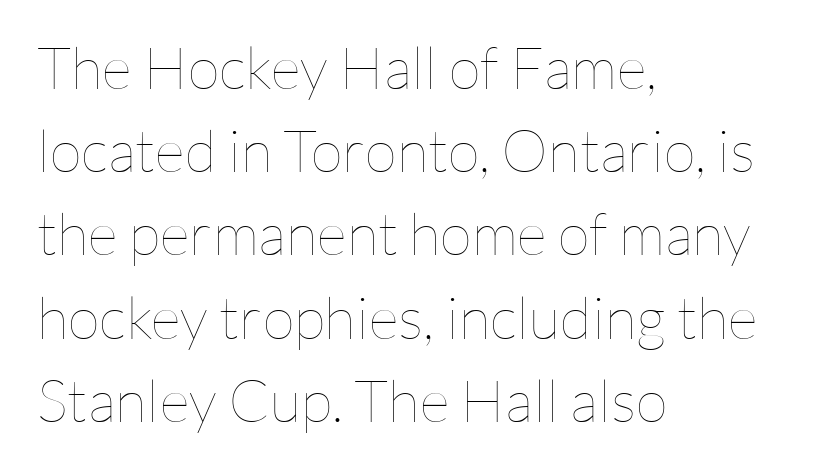
{"italic": "no", "bold": "no", "weight": "thin", "width": "normal", "stroke_contrast": "low", "x_height": "medium", "monospaced": "no", "underline": "no", "align": "left", "line_spacing": "normal", "line_spacing_ratio": 1.41, "letter_spacing": "normal", "letter_spacing_em": 0.0, "glyph_px": 59}
